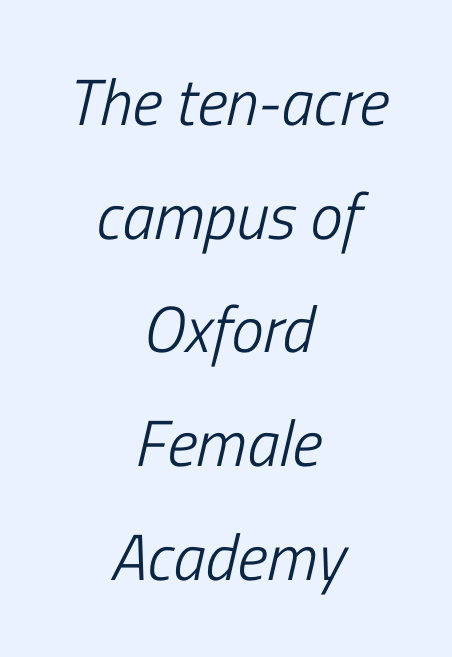
The lettering tilts uniformly, giving the passage an italic look. Quick note: underline off. Do the characters align in a grid? No, the font is proportional. Compared with a typical body face, this is equally light or lighter still.
